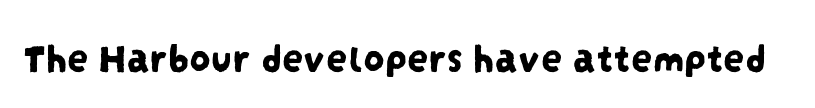
The image shows 42 px condensed sans-serif type; set normal letter spacing, not underlined; low stroke contrast and a large x-height.
